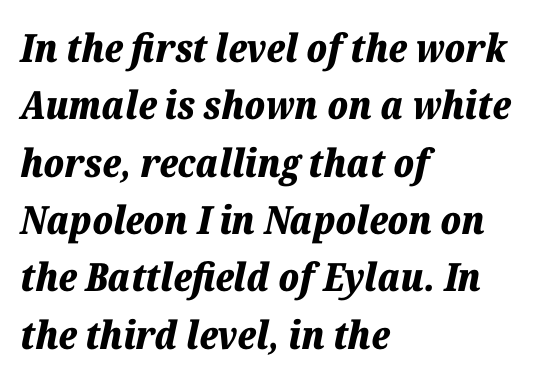
Q: Is the text bold? A: Yes.
Q: Is the text italic (slanted)? A: Yes, it leans right by about 12 degrees.
Q: Is the text underlined? A: No.
Q: How is the paragraph aligned? A: Left-aligned.
Q: Is the spacing between letters normal or unusually wide? A: Normal.
Q: Is the spacing between lines tight, normal or loose? A: Normal.
Q: Width (condensed, normal, or wide)? A: Normal.
Q: Stroke contrast? A: Low.
Q: x-height? A: Medium.
Q: Monospaced? A: No.
